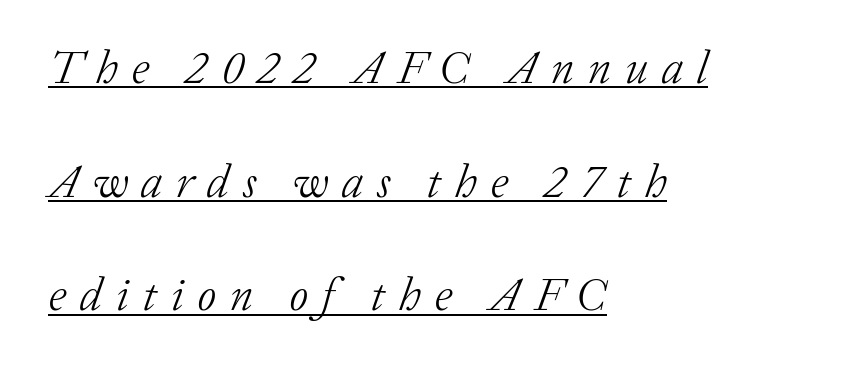
Q: Is the text bold? A: No.
Q: Is the text italic (slanted)? A: Yes, it leans right by about 20 degrees.
Q: Is the typeface a serif or a sans-serif typeface? A: Serif.
Q: Is the text underlined? A: Yes.
Q: How is the paragraph aligned? A: Left-aligned.
Q: Is the spacing between letters normal or unusually wide? A: Unusually wide.
Q: Is the spacing between lines tight, normal or loose? A: Loose.
Q: Width (condensed, normal, or wide)? A: Normal.
Q: Stroke contrast? A: Low.
Q: x-height? A: Medium.
Q: Monospaced? A: No.
